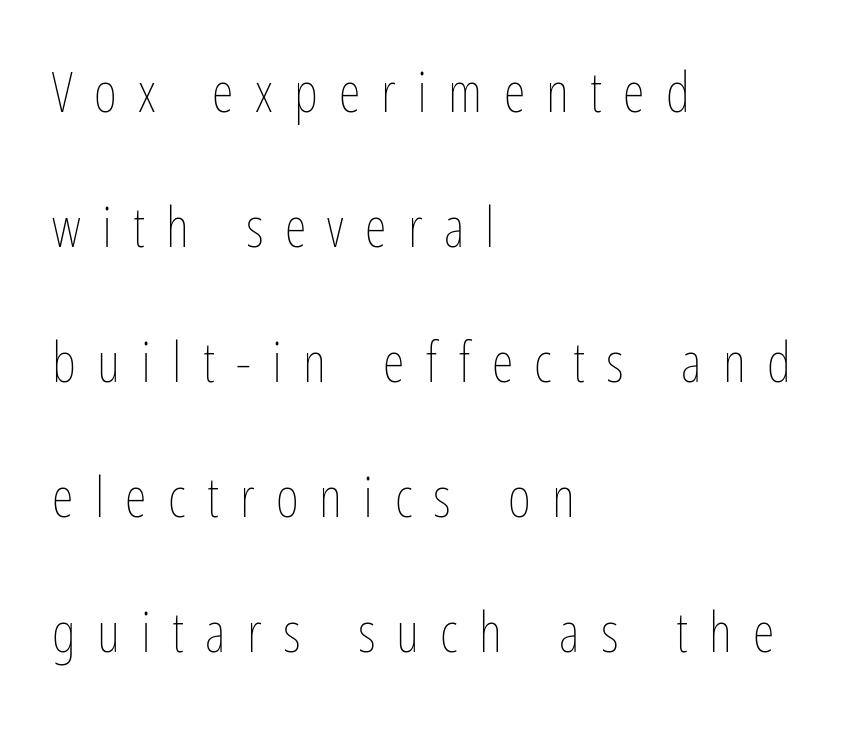
{"italic": "no", "bold": "no", "weight": "thin", "width": "condensed", "stroke_contrast": "low", "x_height": "medium", "monospaced": "no", "underline": "no", "align": "left", "line_spacing": "loose", "line_spacing_ratio": 2.41, "letter_spacing": "wide", "letter_spacing_em": 0.38, "glyph_px": 56}
